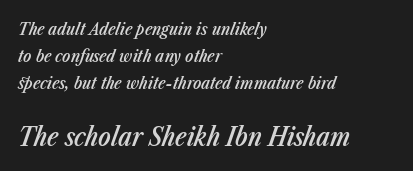
Q: Is the text bold? A: Semi-bold.
Q: Is the text italic (slanted)? A: Yes, it leans right by about 23 degrees.
Q: Is the text underlined? A: No.
Q: How is the paragraph aligned? A: Left-aligned.
Q: Is the spacing between letters normal or unusually wide? A: Normal.
Q: Is the spacing between lines tight, normal or loose? A: Normal.
Q: Which block of text is set in a larger size, the first (top) or the second (bottom)? A: The second (bottom) one.
